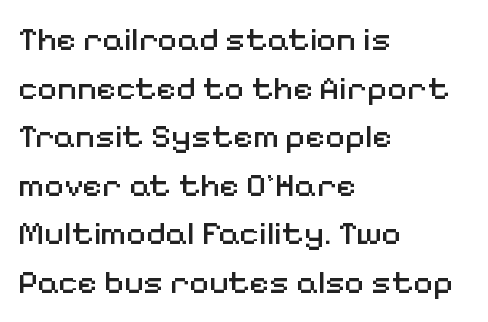
The image shows 34 px regular-weight sans-serif type, upright; set left-aligned, normal line spacing (1.43x), normal letter spacing, not underlined; medium stroke contrast and a medium x-height.
